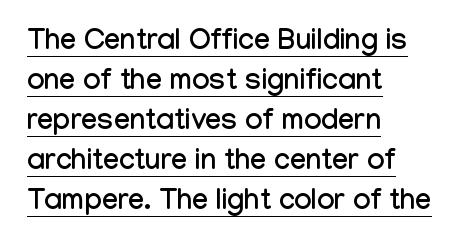
Varying glyph widths throughout — classic text-font behaviour. Reading down the block, your eye returns to a fixed left position each line. Rows of type keep a routine distance in the vertical direction. Nobody touched the tracking dial on this one.
